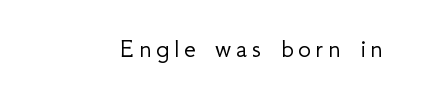
{"italic": "no", "bold": "no", "underline": "no", "glyph_px": 27}
